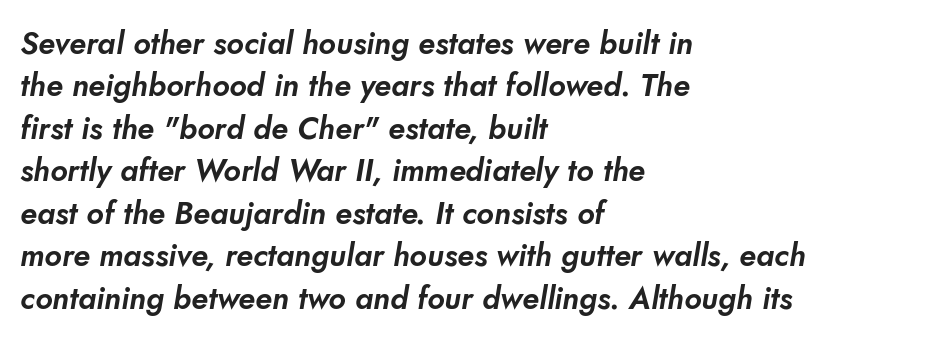
{"serif": "no", "width": "normal", "stroke_contrast": "low", "x_height": "small", "monospaced": "no", "underline": "no", "align": "left", "line_spacing": "normal", "line_spacing_ratio": 1.37, "letter_spacing": "normal", "letter_spacing_em": 0.0, "glyph_px": 31}
